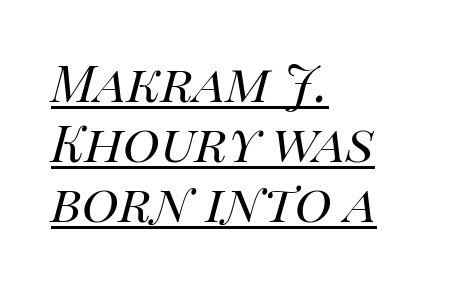
The image shows 63 px regular-weight type, italic (leaning right); set left-aligned, tight line spacing (0.95x), normal letter spacing, underlined; high stroke contrast and a large x-height.
